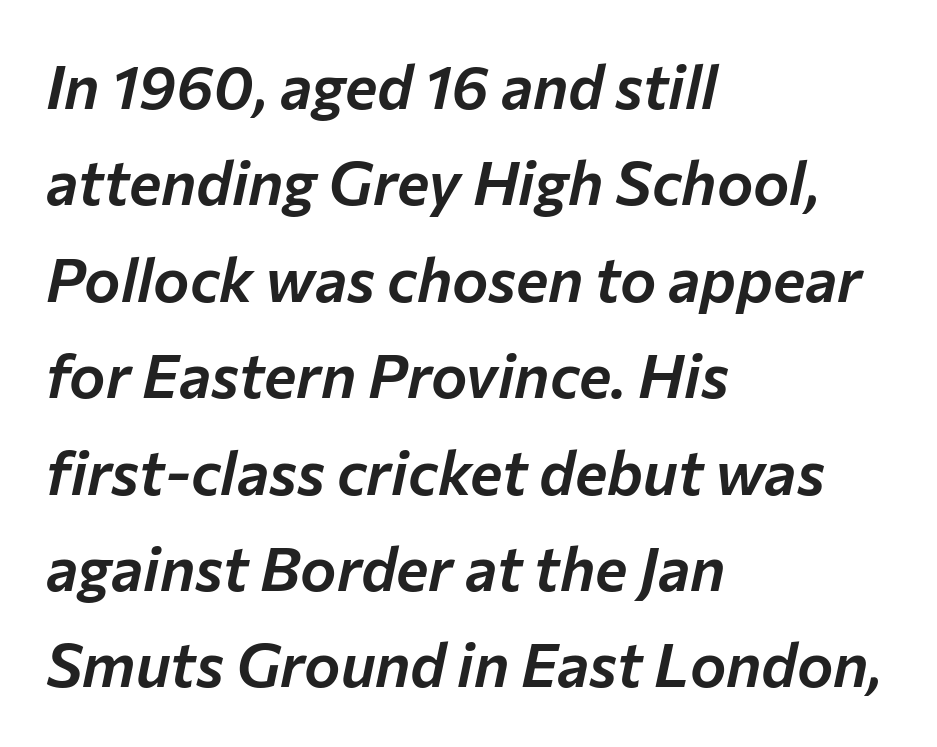
Each letter keeps its own natural width here, so spacing adapts to shape. If you measured baseline to baseline, you'd find a middling distance. Rule under the text: the space is simply empty. Between one letter and the next there's only the usual sliver of space. The passage is arranged the way most books set body copy — flush left. Notice how the stems are inclined rather than vertical — that's the hallmark of italics.
